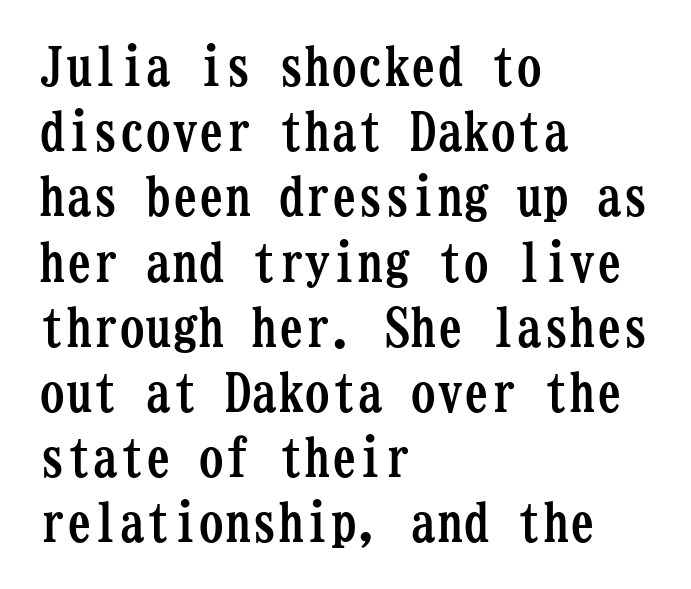
The image shows 53 px semibold, condensed serif type, upright, monospaced; set left-aligned, line spacing 1.23x, normal letter spacing, not underlined; low stroke contrast and a medium x-height.
